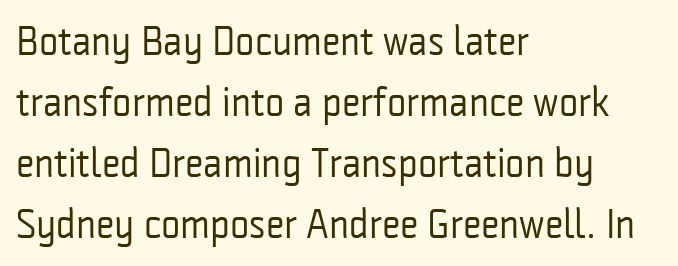
Q: Is the text bold? A: No.
Q: Is the text italic (slanted)? A: No, it is upright.
Q: Is the typeface a serif or a sans-serif typeface? A: Sans-serif.
Q: Is the text underlined? A: No.
Q: How is the paragraph aligned? A: Left-aligned.
Q: Is the spacing between letters normal or unusually wide? A: Normal.
Q: Is the spacing between lines tight, normal or loose? A: Normal.
Q: Width (condensed, normal, or wide)? A: Condensed.
Q: Stroke contrast? A: Low.
Q: x-height? A: Medium.
Q: Monospaced? A: No.
